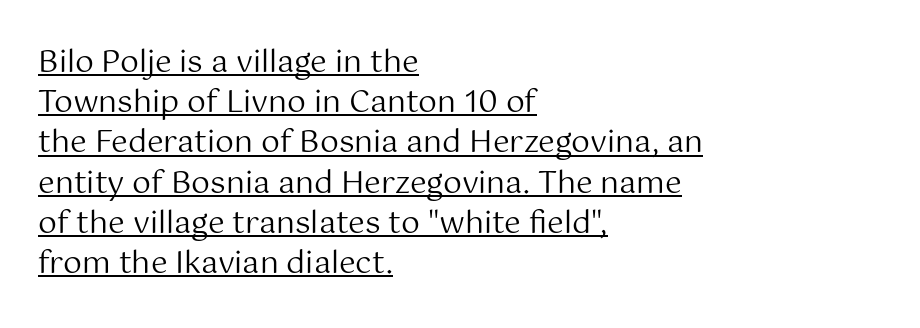
{"serif": "no", "italic": "no", "bold": "no", "weight": "regular", "width": "normal", "stroke_contrast": "medium", "x_height": "medium", "monospaced": "no", "underline": "yes", "align": "left", "line_spacing": "normal", "line_spacing_ratio": 1.34, "letter_spacing": "normal", "letter_spacing_em": 0.0, "glyph_px": 30}
